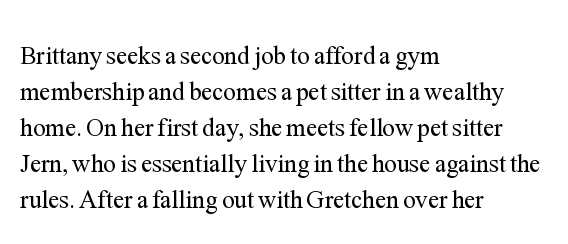
{"italic": "no", "bold": "no", "underline": "no", "align": "left", "line_spacing": "normal", "line_spacing_ratio": 1.44, "letter_spacing": "normal", "letter_spacing_em": 0.0, "glyph_px": 25}
